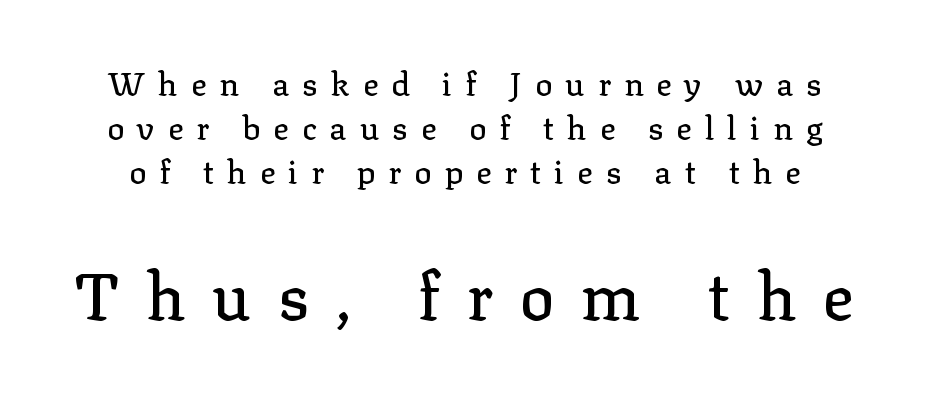
The image shows 65 px serif type, upright; set normal line spacing (1.37x), unusually wide letter spacing (+0.41 em), not underlined; the second (bottom) block is 2.03x larger; low stroke contrast and a medium x-height.
